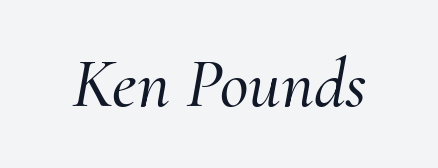
The image shows 70 px serif type, italic (leaning right); set normal letter spacing, not underlined; medium stroke contrast and a small x-height.
